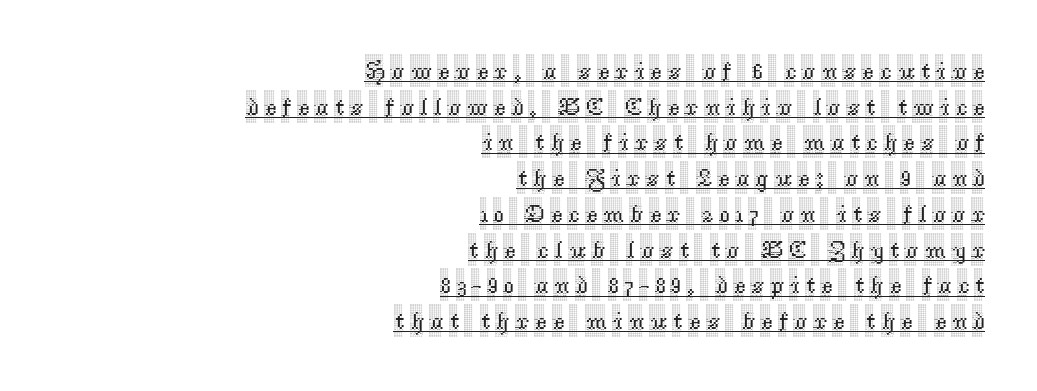
{"italic": "no", "underline": "yes", "align": "right", "line_spacing": "normal", "line_spacing_ratio": 1.43, "letter_spacing": "wide", "letter_spacing_em": 0.24, "glyph_px": 25}
